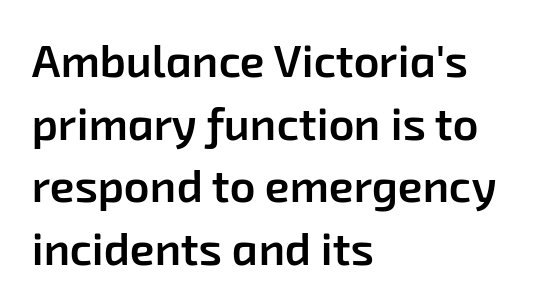
Q: Is the text bold? A: Semi-bold.
Q: Is the typeface a serif or a sans-serif typeface? A: Sans-serif.
Q: Is the text underlined? A: No.
Q: How is the paragraph aligned? A: Left-aligned.
Q: Is the spacing between letters normal or unusually wide? A: Normal.
Q: Is the spacing between lines tight, normal or loose? A: Normal.
Q: Width (condensed, normal, or wide)? A: Normal.
Q: Stroke contrast? A: Low.
Q: x-height? A: Medium.
Q: Monospaced? A: No.
